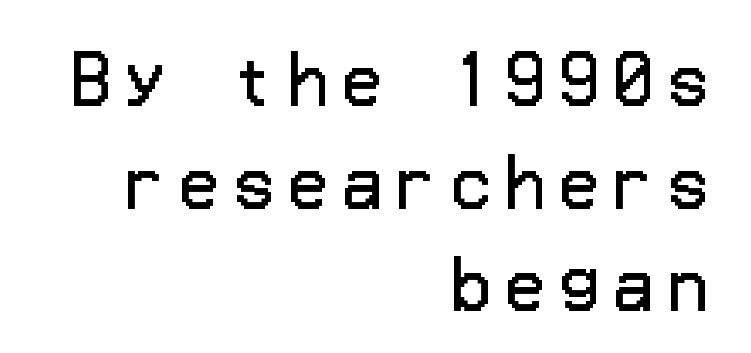
{"serif": "no", "italic": "no", "bold": "no", "weight": "regular", "width": "normal", "stroke_contrast": "low", "x_height": "medium", "underline": "no", "align": "right", "line_spacing": "normal", "line_spacing_ratio": 1.58, "letter_spacing": "wide", "letter_spacing_em": 0.23, "glyph_px": 65}
